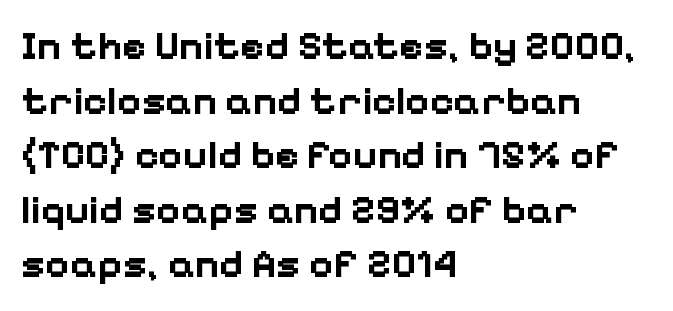
The image shows 41 px bold sans-serif type, upright; set left-aligned, normal line spacing (1.33x), normal letter spacing, not underlined; low stroke contrast and a medium x-height.
